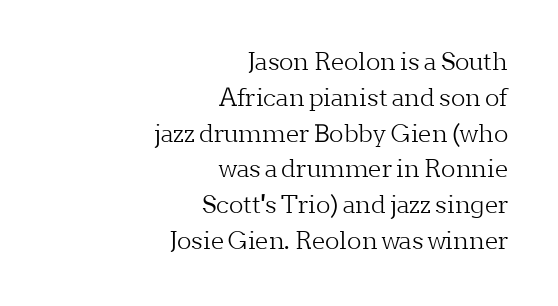
This is not heavy type; no bold has been used. The glyphs are unaccompanied by any horizontal stroke below them. The lines sit at an ordinary, default distance from one another. Here the glyphs are tracked normally, forming tight word shapes.
